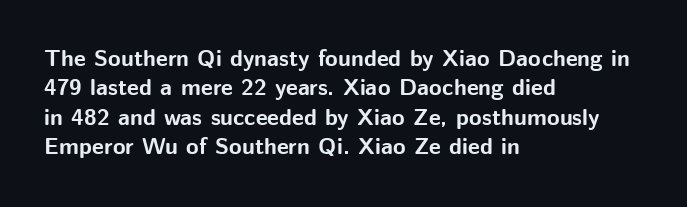
The image shows 23 px bold type, upright; set left-aligned, normal line spacing (1.28x), normal letter spacing, not underlined.
